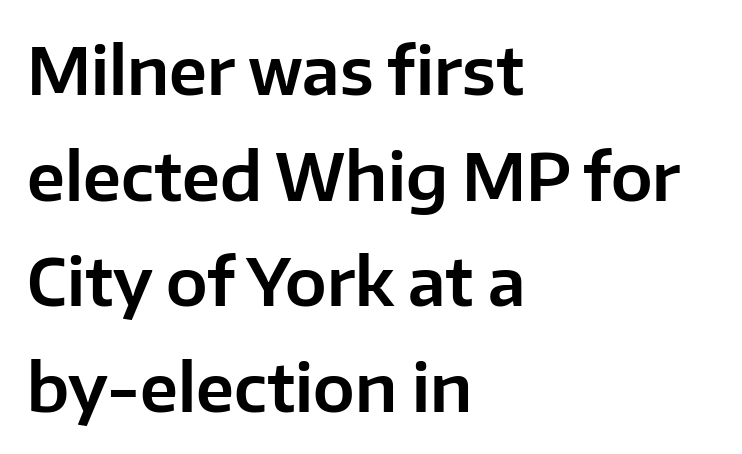
This rendering uses left alignment, leaving the right contour irregular. A clean baseline with only descenders dipping below it. The letters sit at their default tracking, neither squeezed nor spread. Students, observe: this is what conventionally led text looks like.
